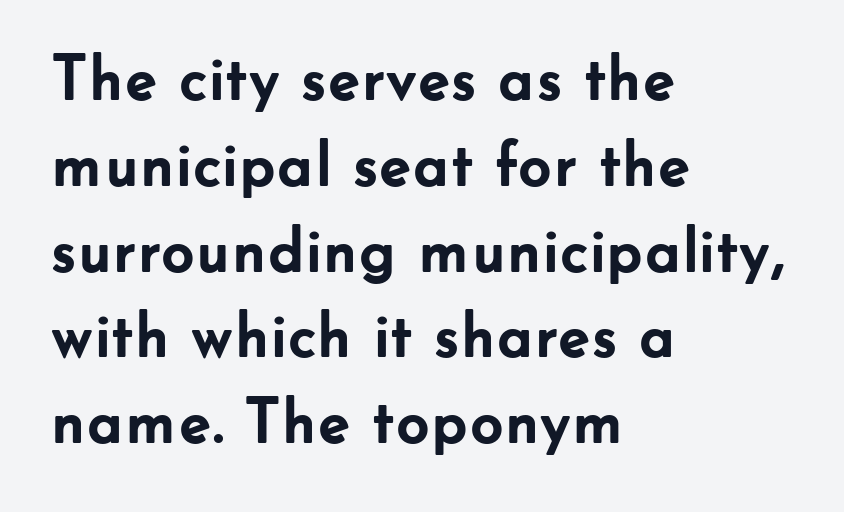
There is no visible air inserted between adjacent glyphs. Compared with a centered layout, this one pins lines to the left instead. Font category for this specimen: sans-serif. The type sits square on the baseline with zero lean. A bare baseline throughout the passage.
